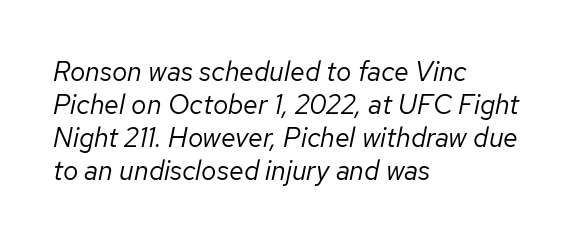
The image shows 27 px text type, italic (leaning right); set left-aligned, line spacing 1.22x, normal letter spacing, not underlined.
